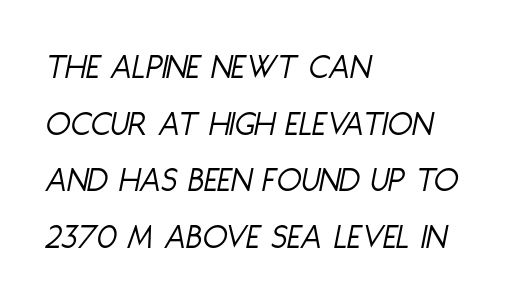
{"italic": "yes", "lean": "right", "slant_degrees": 11, "bold": "no", "weight": "light", "width": "condensed", "stroke_contrast": "low", "x_height": "large", "monospaced": "no", "underline": "no", "align": "left", "line_spacing": "normal", "line_spacing_ratio": 1.57, "letter_spacing": "normal", "letter_spacing_em": 0.0, "glyph_px": 36}
